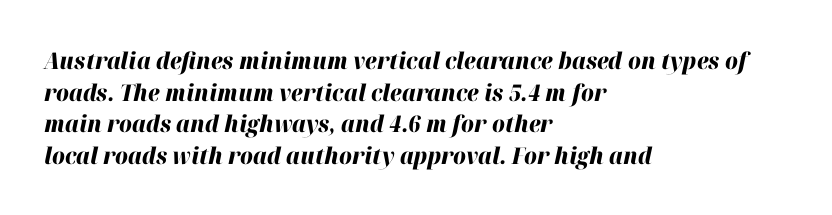
The lines are quadded left. A clean baseline with only descenders dipping below it. Compared with typical body copy, the letter spacing here is the same. Italic? Definitely — the glyphs are oblique. This block has exactly the height ordinary leading produces.
